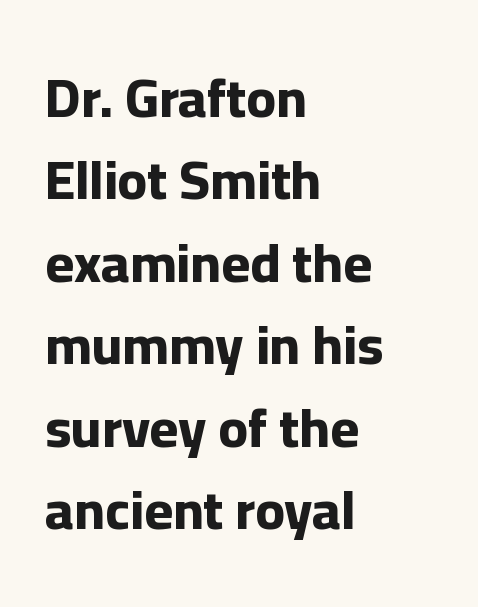
Q: Is the text bold? A: Yes.
Q: Is the text italic (slanted)? A: No, it is upright.
Q: Is the typeface a serif or a sans-serif typeface? A: Sans-serif.
Q: Is the text underlined? A: No.
Q: How is the paragraph aligned? A: Left-aligned.
Q: Is the spacing between letters normal or unusually wide? A: Normal.
Q: Is the spacing between lines tight, normal or loose? A: Normal.
Q: Width (condensed, normal, or wide)? A: Normal.
Q: Stroke contrast? A: Low.
Q: x-height? A: Medium.
Q: Monospaced? A: No.
